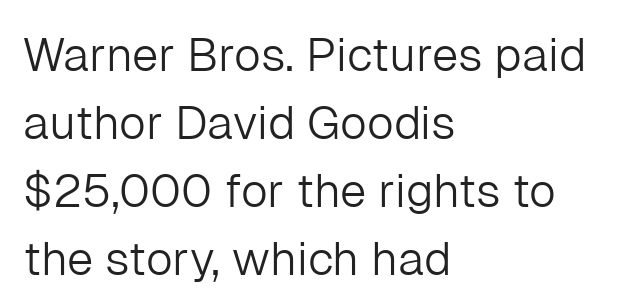
Looks like regular typesetting: each glyph gets only the width it needs. Successive baselines arrive at the customary interval. The passage shown is not bold in any degree. The compositor pushed each line to the left boundary.
